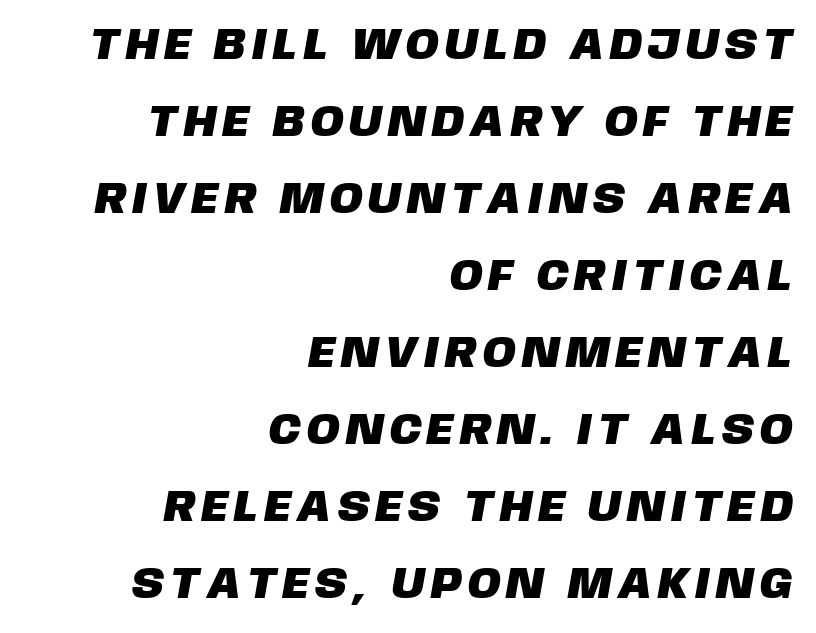
Serifs: no, the terminals of the letterforms are clean. Proportional: the letters do not fall into vertical columns. Glance below the letters and you will spot only blank space. The passage is arranged like a letterhead date or caption credit — flush right.
